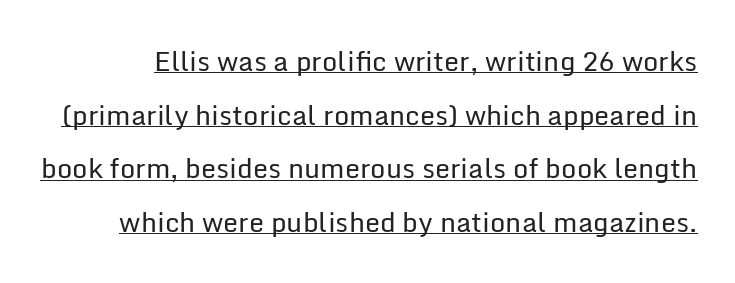
The specimen reads as upright at a glance. Reading down the column, the eye jumps a long way to each next line. The rendering keeps characters at their native spacing. A light-to-regular cut is what we see here. Students, observe the line beneath the letters — that is underlining.
